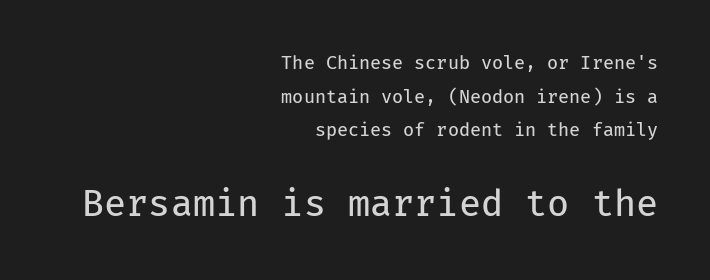
The image shows 36 px regular-weight sans-serif type, upright, monospaced; set right-aligned, line spacing 1.87x, normal letter spacing, not underlined; the second (bottom) block is 2.0x larger; low stroke contrast and a medium x-height.
